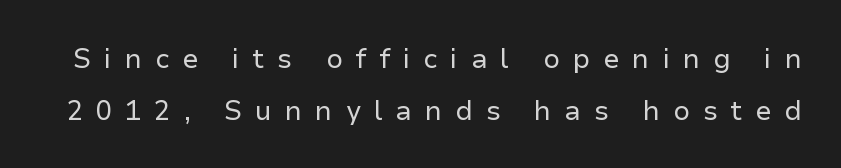
Q: Is the text bold? A: No.
Q: Is the text italic (slanted)? A: No, it is upright.
Q: Is the text underlined? A: No.
Q: Is the spacing between letters normal or unusually wide? A: Unusually wide.
Q: Is the spacing between lines tight, normal or loose? A: Loose.
